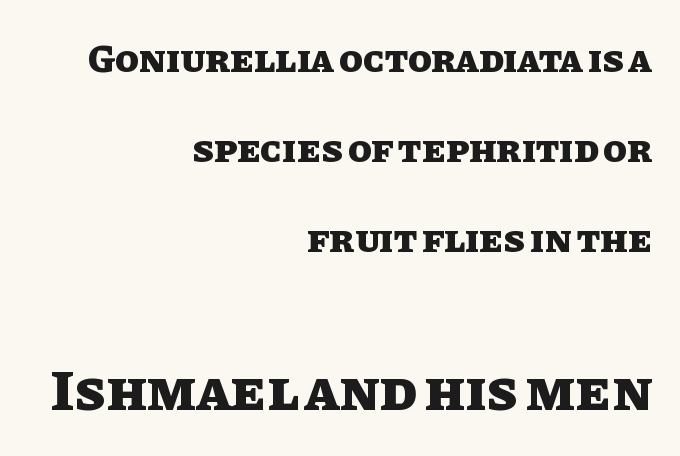
{"italic": "no", "bold": "yes", "weight": "heavy", "width": "normal", "stroke_contrast": "low", "x_height": "large", "monospaced": "no", "underline": "no", "align": "right", "line_spacing": "loose", "line_spacing_ratio": 2.31, "letter_spacing": "normal", "letter_spacing_em": 0.0, "larger_block": "second", "size_ratio": 1.49, "glyph_px": 58}
